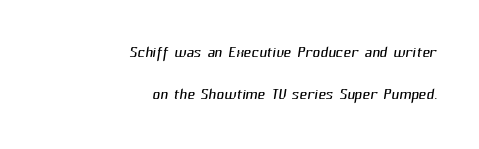
The rendering anchors every line to the right-hand side. These lines keep a tight, regular rhythm from letter to letter. Loosely led — the rows are spread out. Descenders hang freely into open space. The face looks like a standard text weight, possibly lighter.
